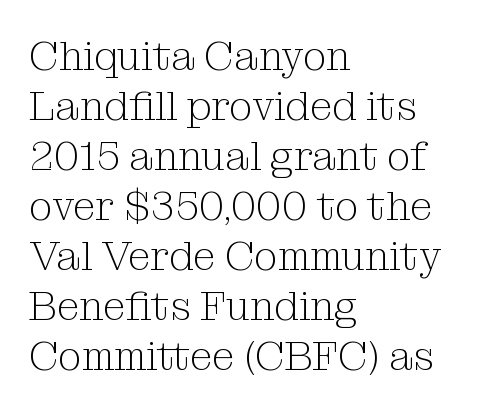
Layout note: lines flush left. To sum up the face: it has serifs. Rule under the text: the space is simply empty. How are the letters spaced? Ordinarily, with no added tracking. Stems here are at most as thick as an everyday book face.
